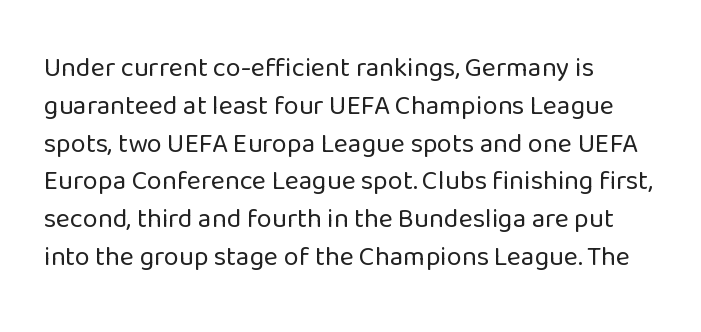
Q: Is the text bold? A: No.
Q: Is the text italic (slanted)? A: No, it is upright.
Q: Is the text underlined? A: No.
Q: How is the paragraph aligned? A: Left-aligned.
Q: Is the spacing between letters normal or unusually wide? A: Normal.
Q: Is the spacing between lines tight, normal or loose? A: Normal.
